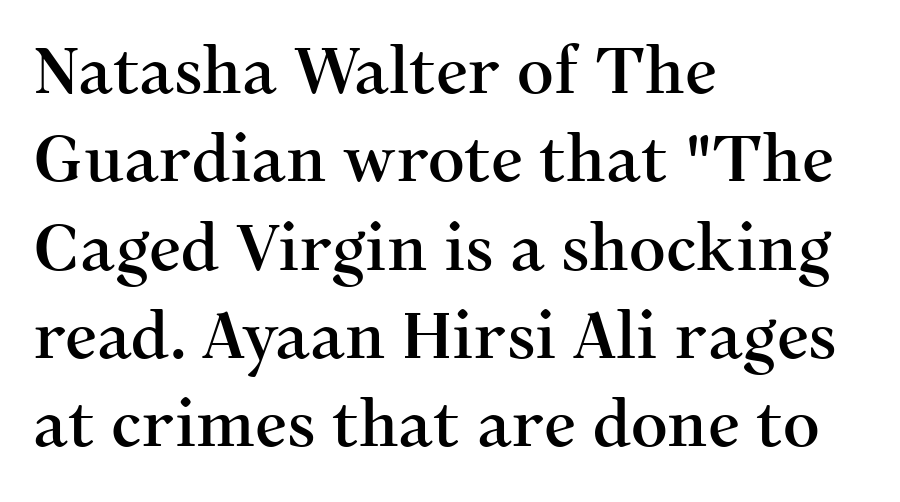
Visually the block forms a straight wall on the left and a jagged coastline on the right. You can tell it's not italic because the verticals are truly vertical. Honestly, the letter spacing is just normal — you wouldn't notice it. The face used here is proportionally spaced, like ordinary book or web type.
